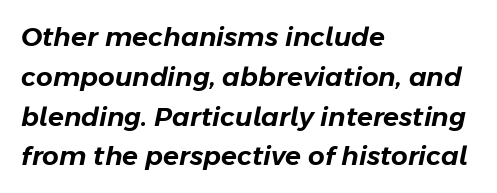
Q: Is the text italic (slanted)? A: Yes, it leans right by about 11 degrees.
Q: Is the text underlined? A: No.
Q: How is the paragraph aligned? A: Left-aligned.
Q: Is the spacing between letters normal or unusually wide? A: Normal.
Q: Is the spacing between lines tight, normal or loose? A: Normal.
